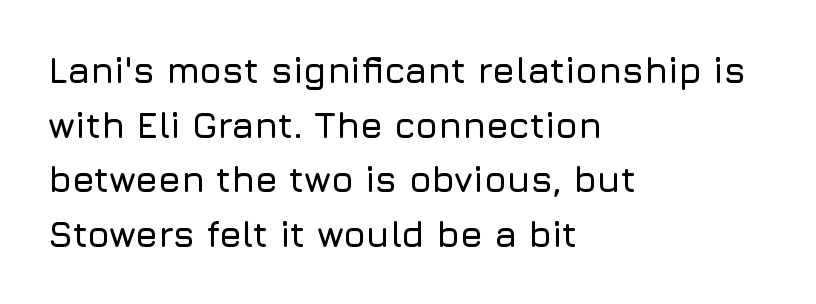
{"serif": "no", "italic": "no", "width": "normal", "stroke_contrast": "low", "x_height": "medium", "monospaced": "no", "underline": "no", "align": "left", "line_spacing": "normal", "line_spacing_ratio": 1.52, "letter_spacing": "normal", "letter_spacing_em": 0.0, "glyph_px": 36}
